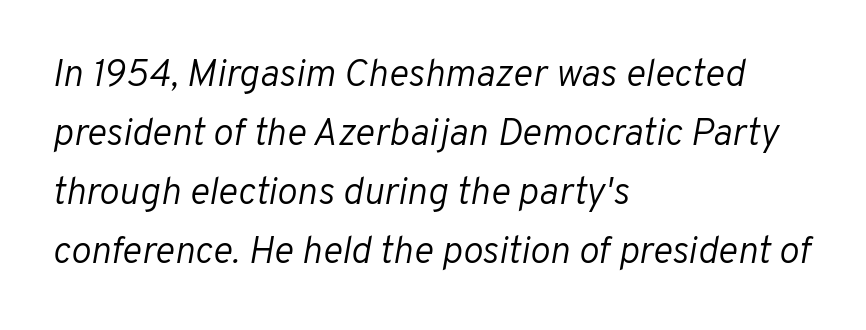
Words float on clear page, feet unadorned. The lines in this sample share a left origin and differ only in where they stop. Letter spacing: default. Line spacing here is normal. Do the characters align in a grid? No, the font is proportional. Is this a heavy cut? Hardly; it is regular or lighter.
